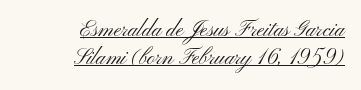
The image shows 22 px text type; set right-aligned, normal line spacing (1.26x), normal letter spacing, underlined.
